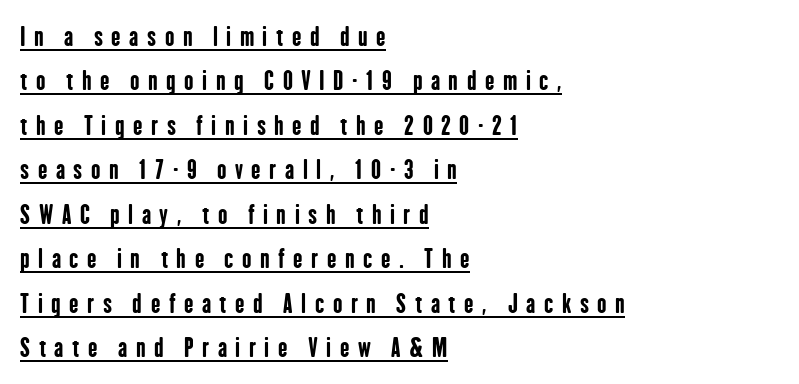
{"italic": "no", "bold": "yes", "underline": "yes", "align": "left", "line_spacing_ratio": 1.78, "letter_spacing": "wide", "letter_spacing_em": 0.34, "glyph_px": 25}
